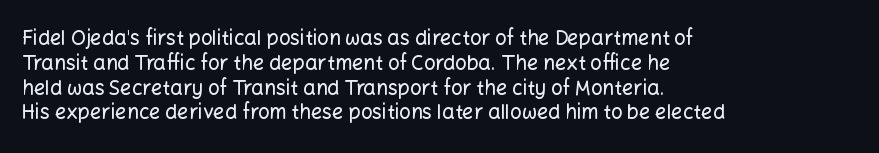
{"italic": "no", "underline": "no", "align": "left", "line_spacing_ratio": 1.24, "letter_spacing": "normal", "letter_spacing_em": 0.0, "glyph_px": 20}
